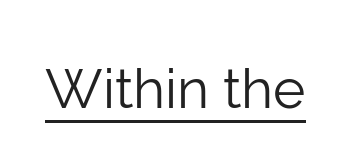
These lines are rendered in a variable-pitch font. Weight: regular or lighter. Caption: lettering with a line underneath. Does the lettering tilt? It doesn't — this is upright. You can tell from the bare stems that sans-serif type was used.
